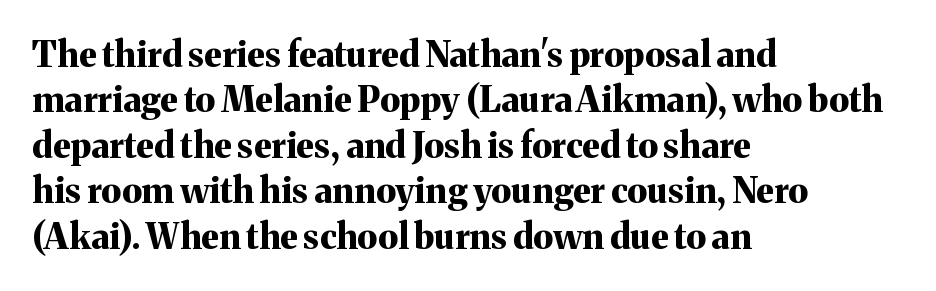
{"serif": "yes", "italic": "no", "bold": "yes", "weight": "bold", "width": "normal", "stroke_contrast": "medium", "x_height": "medium", "monospaced": "no", "underline": "no", "align": "left", "line_spacing": "normal", "line_spacing_ratio": 1.3, "letter_spacing": "normal", "letter_spacing_em": 0.0, "glyph_px": 35}
